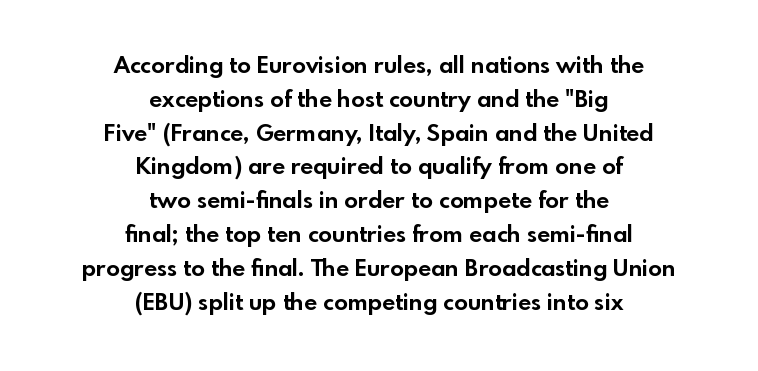
The image shows 23 px bold type, upright; set centered, normal line spacing (1.47x), normal letter spacing, not underlined.
